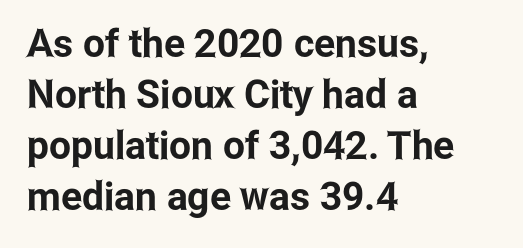
The image shows 39 px condensed sans-serif type, upright; set left-aligned, normal line spacing (1.31x), normal letter spacing, not underlined; low stroke contrast and a medium x-height.
